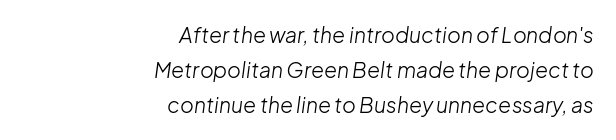
{"italic": "yes", "lean": "right", "slant_degrees": 8, "bold": "no", "underline": "no", "align": "right", "line_spacing": "normal", "line_spacing_ratio": 1.66, "letter_spacing": "normal", "letter_spacing_em": 0.0, "glyph_px": 21}
